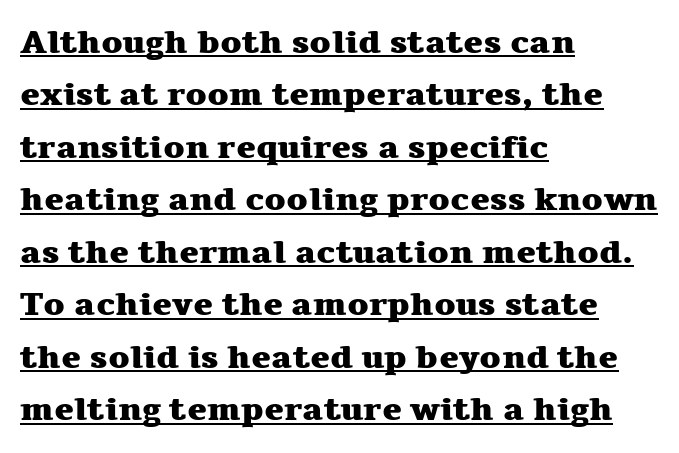
{"serif": "yes", "italic": "no", "bold": "yes", "weight": "heavy", "width": "wide", "stroke_contrast": "medium", "x_height": "medium", "monospaced": "no", "underline": "yes", "align": "left", "line_spacing": "normal", "line_spacing_ratio": 1.59, "letter_spacing": "normal", "letter_spacing_em": 0.0, "glyph_px": 33}
